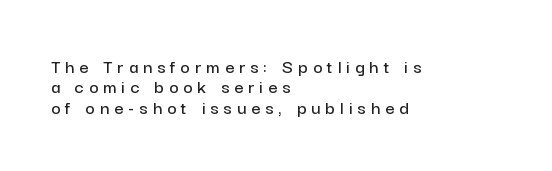
{"italic": "no", "underline": "no", "align": "left", "line_spacing": "tight", "line_spacing_ratio": 1.02, "letter_spacing": "wide", "letter_spacing_em": 0.25, "glyph_px": 20}
